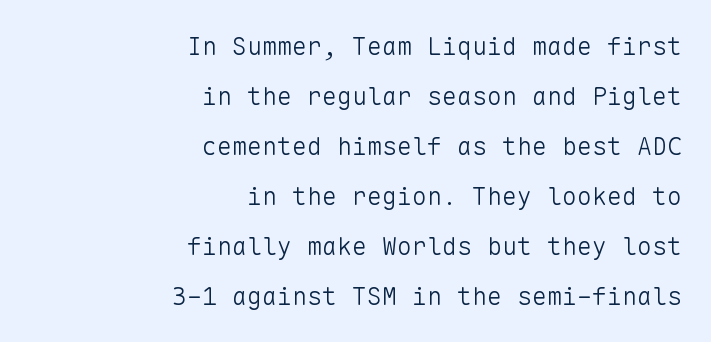
Stroke thickness stays within the range of a standard reading face or lighter. A student would call this right alignment; a typographer would say flush right, rag left. The passage shown has conventional tracking throughout. This is the regular roman posture of the typeface. Students, observe: this is what heavily led, spacious text looks like. The gap between lines stays unmarked.
